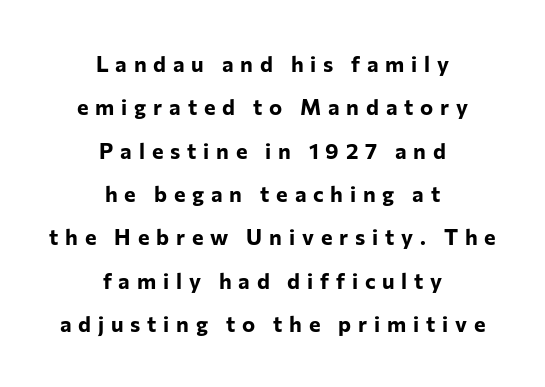
{"italic": "no", "bold": "yes", "underline": "no", "align": "center", "line_spacing": "loose", "line_spacing_ratio": 1.97, "letter_spacing": "wide", "letter_spacing_em": 0.31, "glyph_px": 22}
